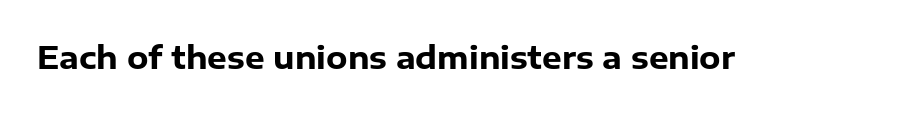
Q: Is the text bold? A: Yes.
Q: Is the text italic (slanted)? A: No, it is upright.
Q: Is the typeface a serif or a sans-serif typeface? A: Sans-serif.
Q: Is the text underlined? A: No.
Q: Is the spacing between letters normal or unusually wide? A: Normal.
Q: Width (condensed, normal, or wide)? A: Normal.
Q: Stroke contrast? A: Low.
Q: x-height? A: Medium.
Q: Monospaced? A: No.
